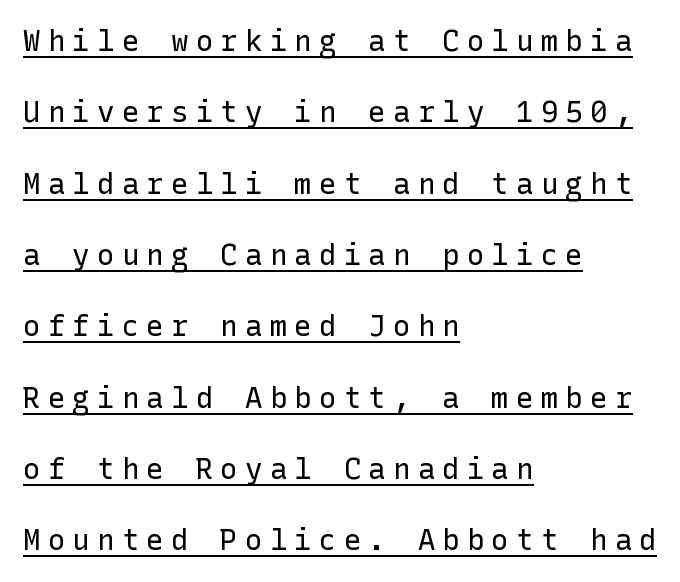
Is there an underline? Yes — a line sits under the letters. Stroke mass is kept to a normal reading level or below. Nothing sits at the stroke ends, so this counts as sans-serif. The letters stand upright; this is a roman face. Where is the straight margin? On the left. You could fit nearly another row in the gap between these rows.
